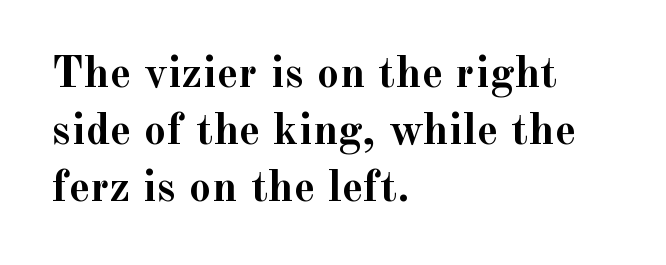
{"serif": "yes", "italic": "no", "bold": "yes", "weight": "semibold", "width": "normal", "x_height": "small", "monospaced": "no", "underline": "no", "align": "left", "line_spacing": "normal", "line_spacing_ratio": 1.27, "letter_spacing": "normal", "letter_spacing_em": 0.0, "glyph_px": 45}
